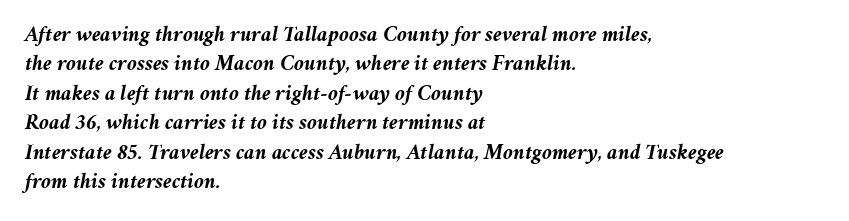
Q: Is the text bold? A: Yes.
Q: Is the text italic (slanted)? A: Yes, it leans right by about 11 degrees.
Q: Is the text underlined? A: No.
Q: How is the paragraph aligned? A: Left-aligned.
Q: Is the spacing between letters normal or unusually wide? A: Normal.
Q: Is the spacing between lines tight, normal or loose? A: Normal.
